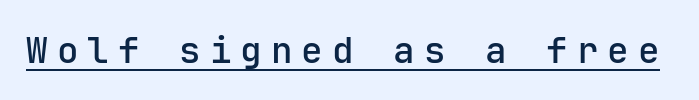
{"serif": "no", "italic": "no", "bold": "semi", "weight": "semibold", "width": "normal", "stroke_contrast": "low", "x_height": "medium", "underline": "yes", "letter_spacing": "wide", "letter_spacing_em": 0.25, "glyph_px": 36}
